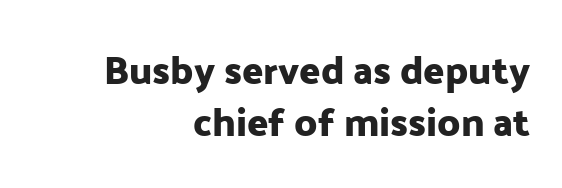
The image shows 39 px sans-serif type, upright; set right-aligned, normal line spacing (1.33x), normal letter spacing, not underlined; low stroke contrast and a medium x-height.
